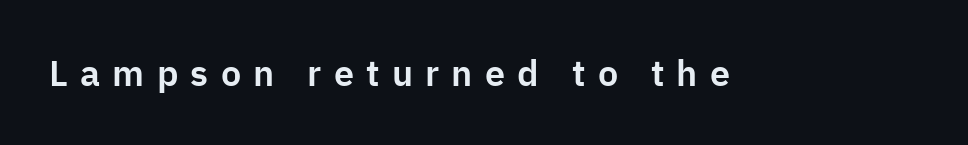
The image shows 36 px sans-serif type, upright; set unusually wide letter spacing (+0.34 em), not underlined; low stroke contrast and a medium x-height.
